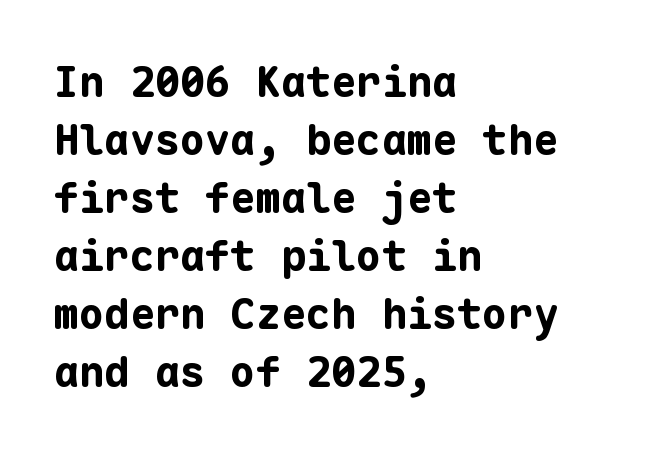
{"serif": "no", "italic": "no", "bold": "yes", "weight": "bold", "width": "normal", "stroke_contrast": "low", "x_height": "medium", "monospaced": "yes", "underline": "no", "align": "left", "line_spacing": "normal", "line_spacing_ratio": 1.38, "letter_spacing": "normal", "letter_spacing_em": 0.0, "glyph_px": 42}
